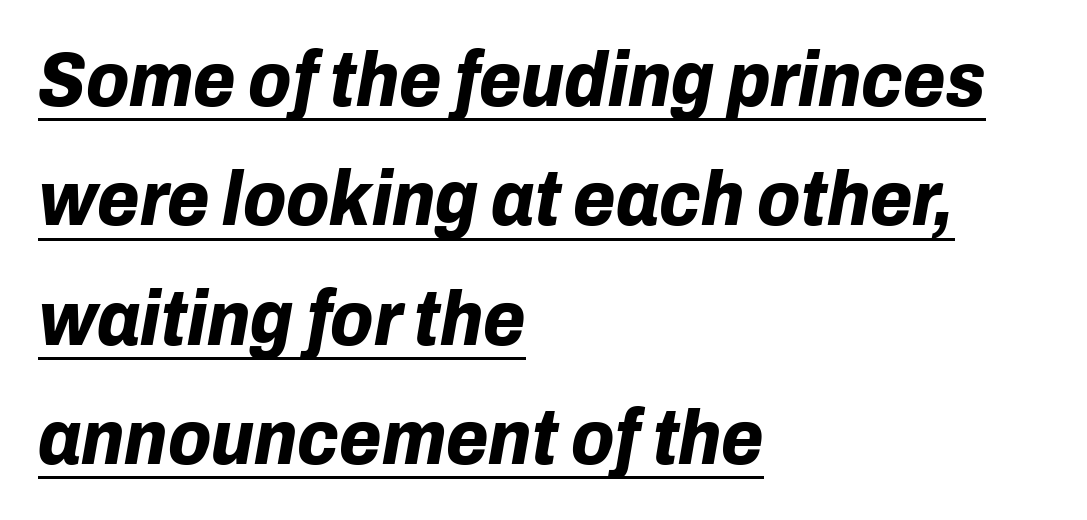
The image shows 77 px bold type, italic (leaning right); set left-aligned, normal line spacing (1.55x), normal letter spacing, underlined; low stroke contrast and a medium x-height.
